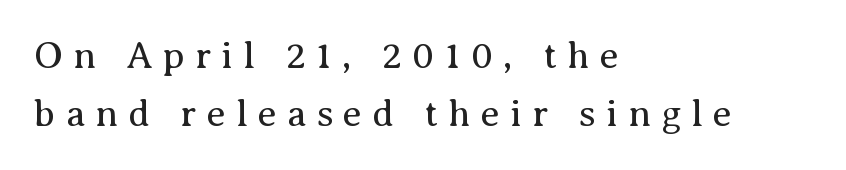
Stem width sits at or under what a default text font uses. Has an underline been added? It has not. In terms of posture, this sample is upright. The space between consecutive lines is moderate. These lines are rendered in a variable-pitch font.
